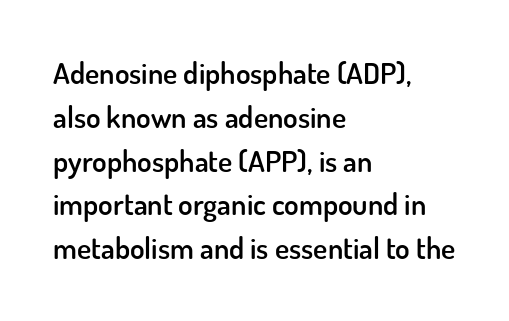
{"serif": "no", "italic": "no", "bold": "semi", "weight": "semibold", "width": "normal", "stroke_contrast": "low", "x_height": "small", "monospaced": "no", "underline": "no", "align": "left", "line_spacing": "normal", "line_spacing_ratio": 1.46, "letter_spacing": "normal", "letter_spacing_em": 0.0, "glyph_px": 30}
